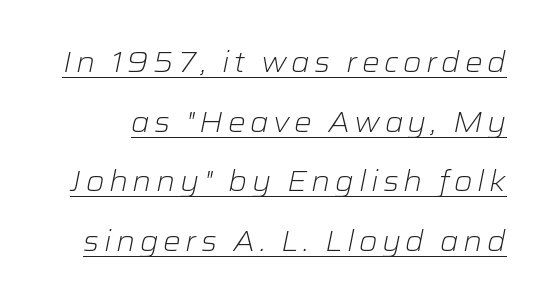
{"italic": "yes", "lean": "right", "slant_degrees": 12, "bold": "no", "weight": "light", "width": "wide", "stroke_contrast": "low", "x_height": "medium", "monospaced": "no", "underline": "yes", "line_spacing": "loose", "line_spacing_ratio": 2.13, "glyph_px": 28}
